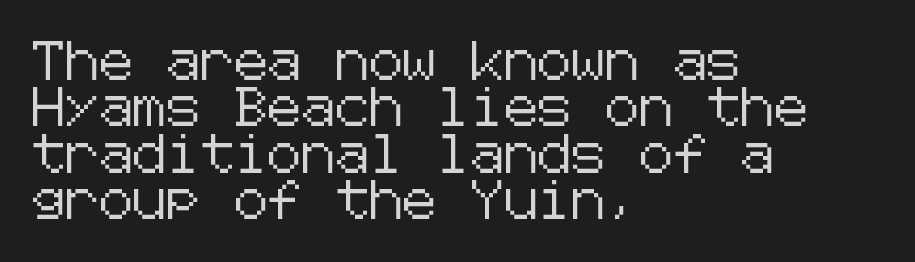
Q: Is the text italic (slanted)? A: No, it is upright.
Q: Is the typeface a serif or a sans-serif typeface? A: Sans-serif.
Q: Is the text underlined? A: No.
Q: How is the paragraph aligned? A: Left-aligned.
Q: Is the spacing between letters normal or unusually wide? A: Normal.
Q: Width (condensed, normal, or wide)? A: Normal.
Q: Stroke contrast? A: Low.
Q: x-height? A: Medium.
